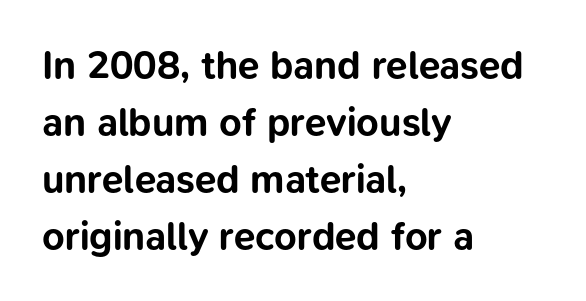
The image shows 39 px bold sans-serif type, upright; set left-aligned, normal line spacing (1.46x), normal letter spacing, not underlined; low stroke contrast and a medium x-height.
